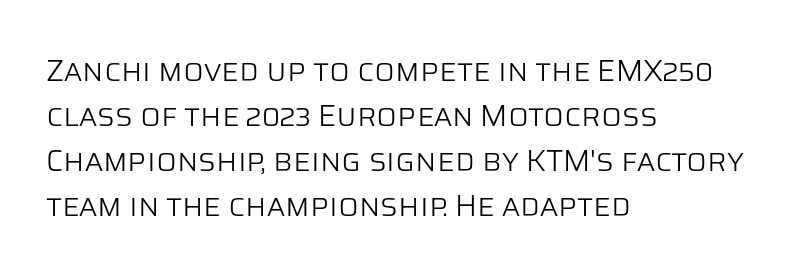
Q: Is the text bold? A: No.
Q: Is the text italic (slanted)? A: No, it is upright.
Q: Is the typeface a serif or a sans-serif typeface? A: Sans-serif.
Q: Is the text underlined? A: No.
Q: How is the paragraph aligned? A: Left-aligned.
Q: Is the spacing between letters normal or unusually wide? A: Normal.
Q: Is the spacing between lines tight, normal or loose? A: Normal.
Q: Width (condensed, normal, or wide)? A: Normal.
Q: Stroke contrast? A: Low.
Q: x-height? A: Large.
Q: Monospaced? A: No.
